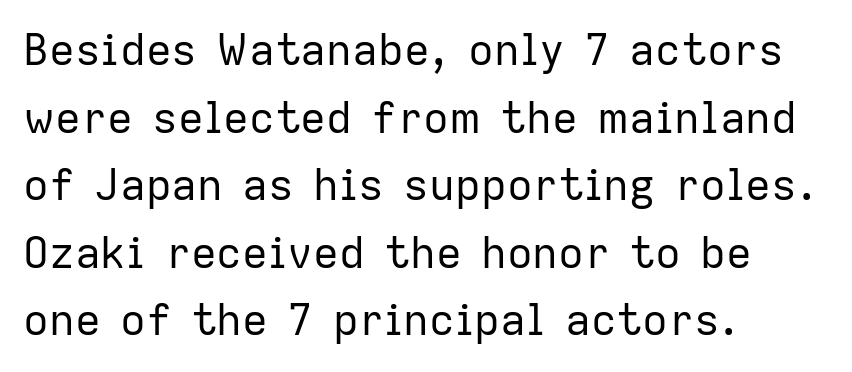
The image shows 43 px regular-weight sans-serif type, upright; set left-aligned, normal line spacing (1.57x), normal letter spacing, not underlined; low stroke contrast and a medium x-height.
